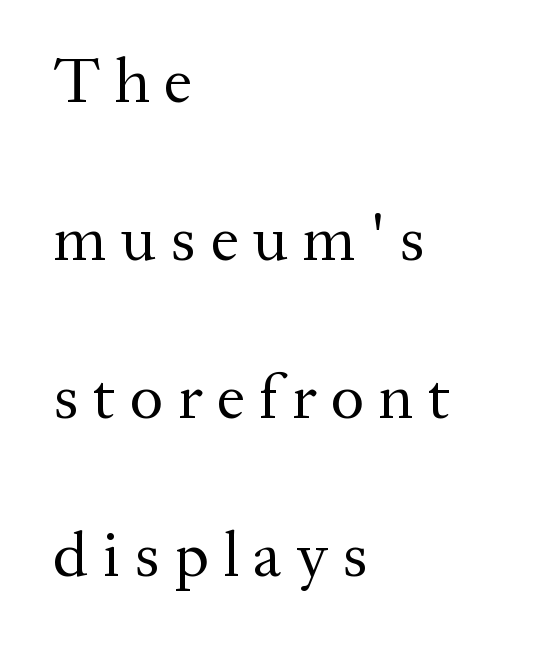
The passage shown has open, widely tracked lettering throughout. This sample has the flowing, uneven cadence of proportional lettering. Unmarked baselines from the first word to the last. In terms of letterform style, serifs are clearly present. These glyphs show unthickened strokes, regular width or finer. Students, observe: this is what heavily led, spacious text looks like.
